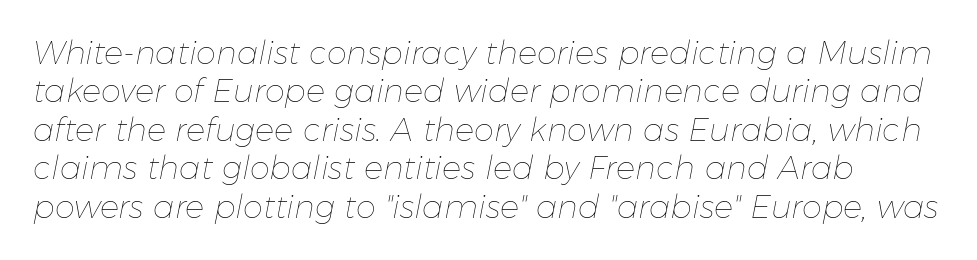
The image shows 32 px thin type, italic (leaning right); set line spacing 1.2x, normal letter spacing, not underlined; low stroke contrast and a medium x-height.
